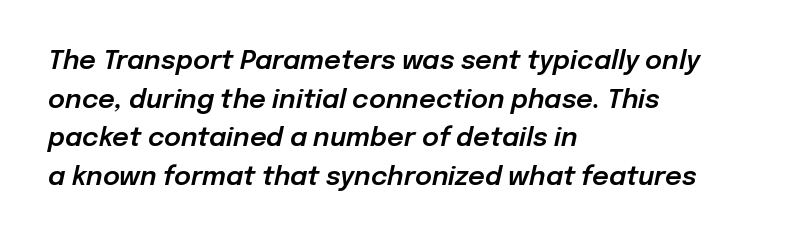
The image shows 26 px text type, italic (leaning right); set left-aligned, normal line spacing (1.49x), normal letter spacing, not underlined.
